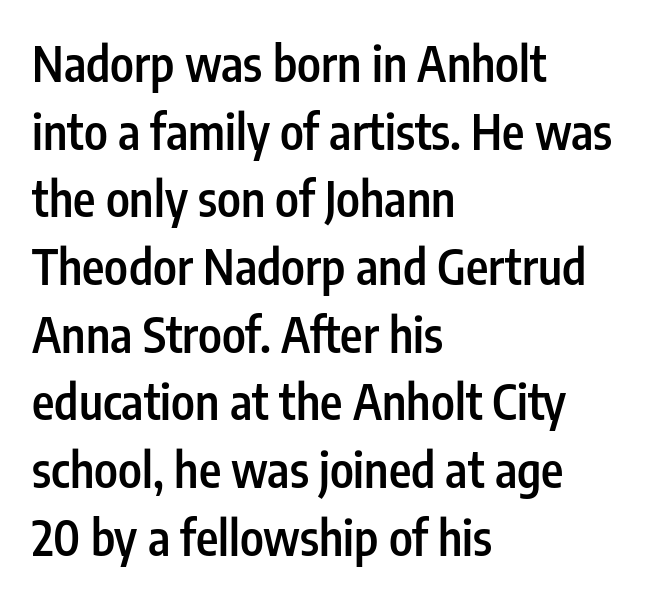
Q: Is the text bold? A: Semi-bold.
Q: Is the text italic (slanted)? A: No, it is upright.
Q: Is the typeface a serif or a sans-serif typeface? A: Sans-serif.
Q: Is the text underlined? A: No.
Q: How is the paragraph aligned? A: Left-aligned.
Q: Is the spacing between letters normal or unusually wide? A: Normal.
Q: Is the spacing between lines tight, normal or loose? A: Normal.
Q: Width (condensed, normal, or wide)? A: Condensed.
Q: Stroke contrast? A: Low.
Q: x-height? A: Medium.
Q: Monospaced? A: No.
